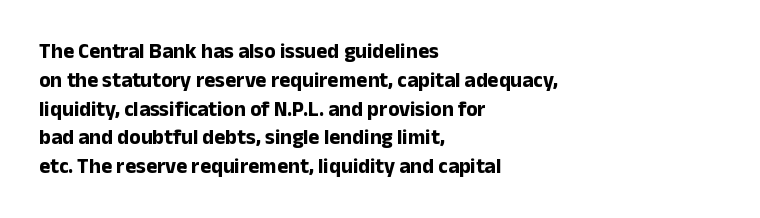
Q: Is the text bold? A: Yes.
Q: Is the text italic (slanted)? A: No, it is upright.
Q: Is the text underlined? A: No.
Q: How is the paragraph aligned? A: Left-aligned.
Q: Is the spacing between letters normal or unusually wide? A: Normal.
Q: Is the spacing between lines tight, normal or loose? A: Normal.
